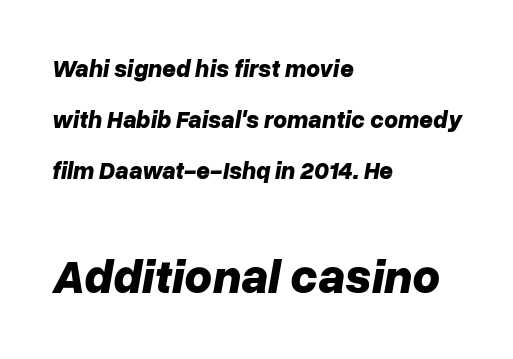
Q: Is the text bold? A: Yes.
Q: Is the text italic (slanted)? A: Yes, it leans right by about 10 degrees.
Q: Is the text underlined? A: No.
Q: How is the paragraph aligned? A: Left-aligned.
Q: Is the spacing between letters normal or unusually wide? A: Normal.
Q: Is the spacing between lines tight, normal or loose? A: Loose.
Q: Which block of text is set in a larger size, the first (top) or the second (bottom)? A: The second (bottom) one.
Q: Width (condensed, normal, or wide)? A: Normal.
Q: Stroke contrast? A: Low.
Q: x-height? A: Medium.
Q: Monospaced? A: No.
